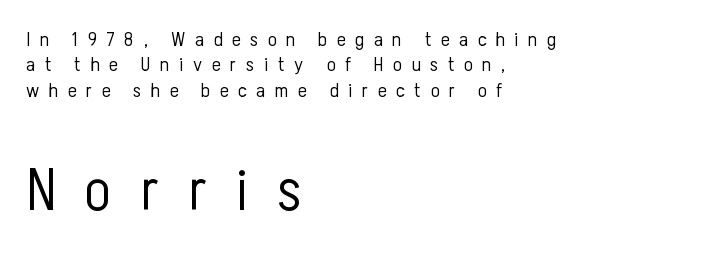
The image shows 60 px light, condensed sans-serif type, upright; set left-aligned, normal line spacing (1.27x), unusually wide letter spacing (+0.49 em), not underlined; the second (bottom) block is 3.0x larger; low stroke contrast and a medium x-height.
